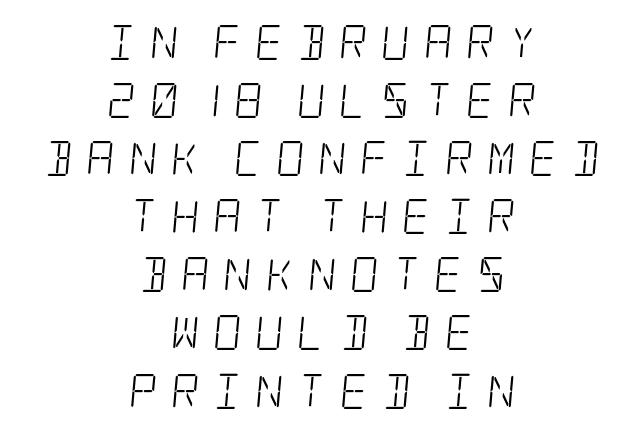
{"serif": "yes", "bold": "no", "weight": "light", "width": "condensed", "stroke_contrast": "low", "x_height": "large", "underline": "no", "align": "center", "line_spacing": "normal", "line_spacing_ratio": 1.66, "letter_spacing": "wide", "letter_spacing_em": 0.39, "glyph_px": 35}
